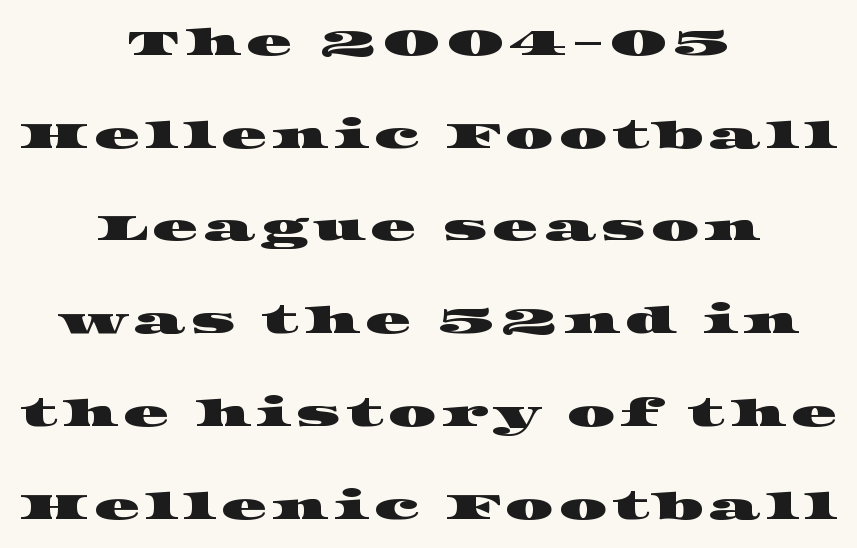
The image shows 38 px wide serif type; set centered, loose line spacing (2.44x), not underlined; high stroke contrast and a large x-height.
